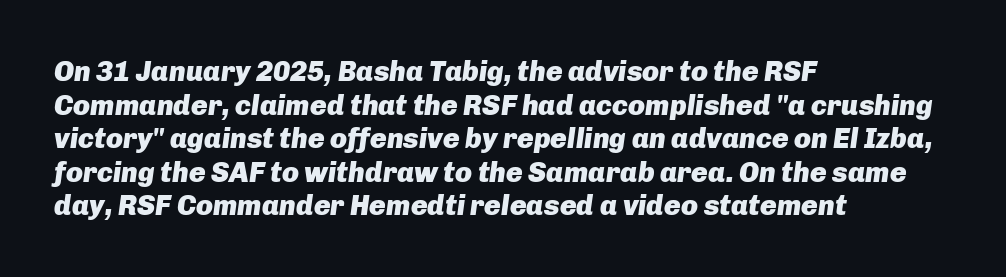
{"italic": "yes", "lean": "right", "slant_degrees": 8, "bold": "yes", "weight": "heavy", "width": "normal", "stroke_contrast": "low", "x_height": "medium", "monospaced": "no", "underline": "no", "align": "left", "line_spacing_ratio": 1.2, "letter_spacing": "normal", "letter_spacing_em": 0.0, "glyph_px": 28}
